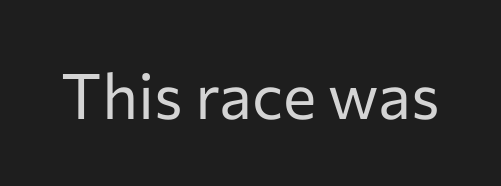
The image shows 63 px regular-weight sans-serif type, upright; set normal letter spacing, not underlined; low stroke contrast and a medium x-height.
